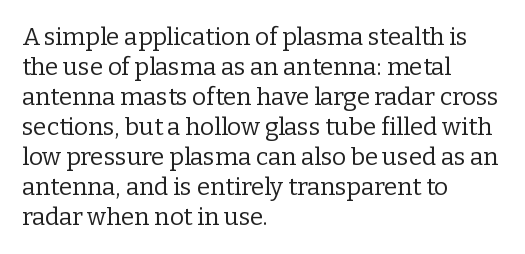
The image shows 24 px text type, upright; set left-aligned, normal line spacing (1.25x), normal letter spacing, not underlined.
